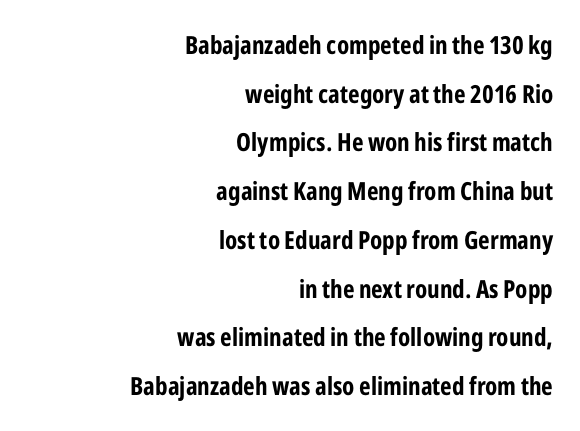
Vertically, the passage feels expansive, rows floating well apart. The text block is weighted toward the right margin, trailing off unevenly leftward. These lines were composed using upright roman letters. Bold? Absolutely — the strokes are thick and heavy. Each word holds together tightly as a unit, with standard inter-letter gaps. Type without underlining.
